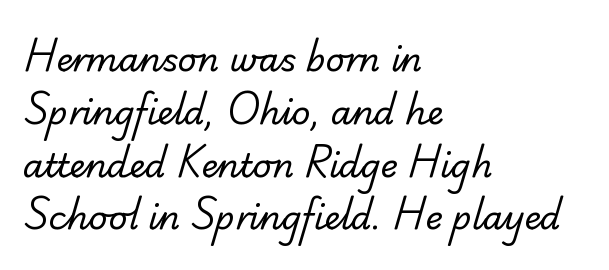
Look at the bottom of the vertical strokes: they stop flat, with no serifs. The passage shown is not underscored anywhere. Quick note: interline space is typical. If you drew a ruler down the left edge, every line would touch it. Spacing between characters is what you'd get straight out of the box.
